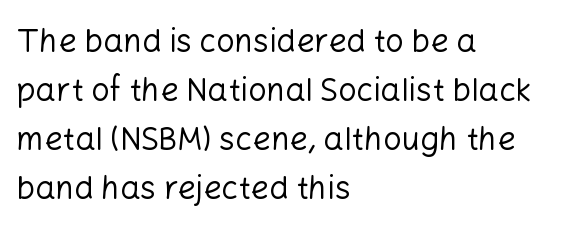
The image shows 32 px regular-weight sans-serif type, upright; set left-aligned, normal line spacing (1.53x), normal letter spacing, not underlined; low stroke contrast and a medium x-height.
